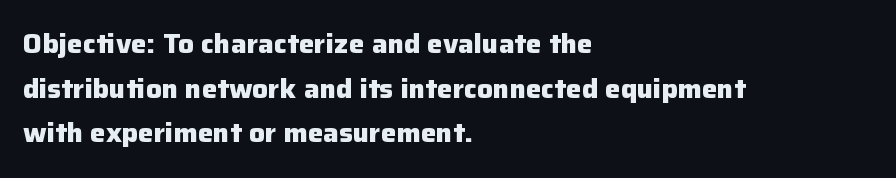
The image shows 26 px bold type, upright; set left-aligned, line spacing 1.72x, normal letter spacing, not underlined.
